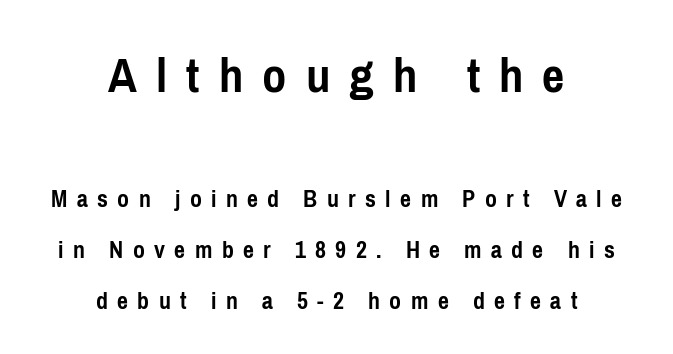
Q: Is the text bold? A: Yes.
Q: Is the text italic (slanted)? A: No, it is upright.
Q: Is the typeface a serif or a sans-serif typeface? A: Sans-serif.
Q: Is the text underlined? A: No.
Q: How is the paragraph aligned? A: Centered.
Q: Is the spacing between letters normal or unusually wide? A: Unusually wide.
Q: Is the spacing between lines tight, normal or loose? A: Loose.
Q: Which block of text is set in a larger size, the first (top) or the second (bottom)? A: The first (top) one.
Q: Width (condensed, normal, or wide)? A: Condensed.
Q: Stroke contrast? A: Low.
Q: x-height? A: Medium.
Q: Monospaced? A: No.
